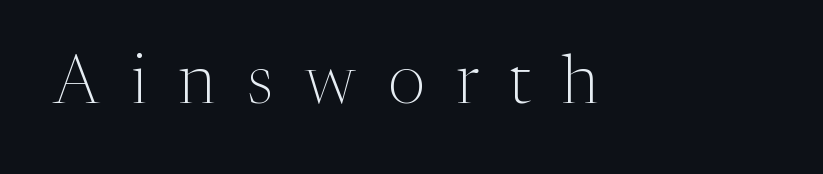
The rendering uses natural spacing where letterforms have individual widths. There is plenty of visible air inserted between adjacent glyphs. Anything drawn beneath the words? Only blank space. Letterform terminals end in serifs throughout the passage.
